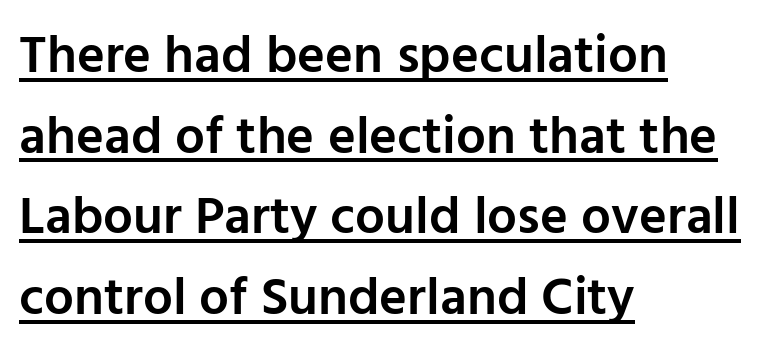
{"serif": "no", "italic": "no", "bold": "semi", "weight": "semibold", "width": "normal", "stroke_contrast": "low", "x_height": "medium", "monospaced": "no", "underline": "yes", "align": "left", "line_spacing": "normal", "line_spacing_ratio": 1.52, "letter_spacing": "normal", "letter_spacing_em": 0.0, "glyph_px": 53}
